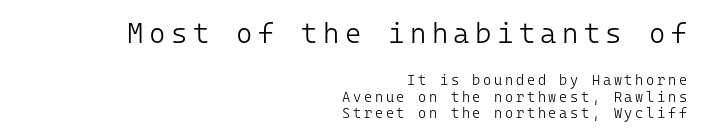
The text block is weighted toward the right margin, trailing off unevenly leftward. The earlier block is typeset at a bigger size than the later block. Is this a sans? Yes — the strokes have no serifs. Monospaced: the letters line up in strict vertical columns. The type sits square on the baseline with zero lean. Decoration check: the copy has no underline.
